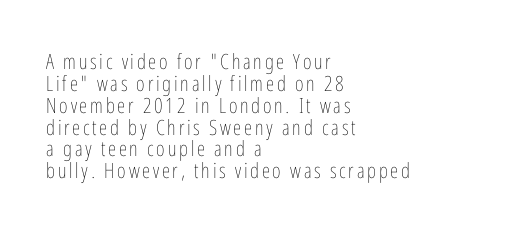
Q: Is the text bold? A: No.
Q: Is the text italic (slanted)? A: No, it is upright.
Q: Is the text underlined? A: No.
Q: How is the paragraph aligned? A: Left-aligned.
Q: Is the spacing between lines tight, normal or loose? A: Tight.
